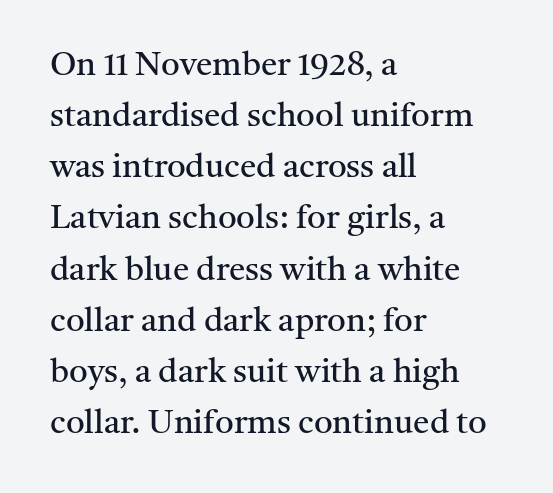
The image shows 33 px regular-weight serif type, upright; set left-aligned, normal line spacing (1.55x), normal letter spacing, not underlined; medium stroke contrast and a medium x-height.
